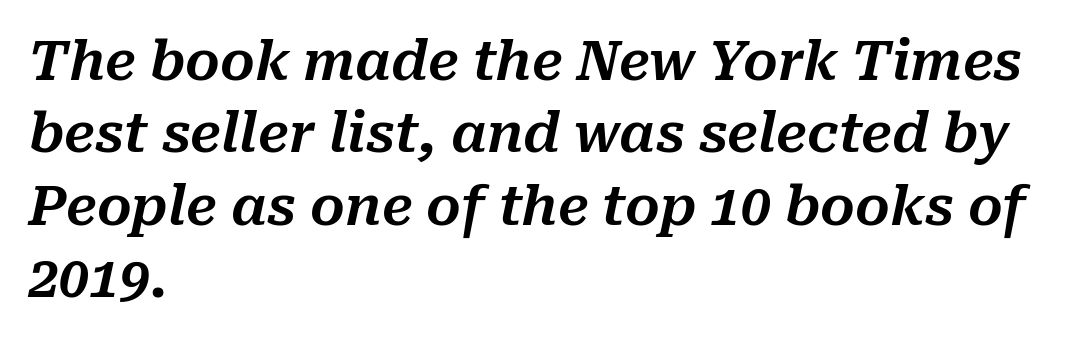
The image shows 54 px text type, italic (leaning right); set left-aligned, normal line spacing (1.34x), normal letter spacing, not underlined; medium stroke contrast and a medium x-height.
